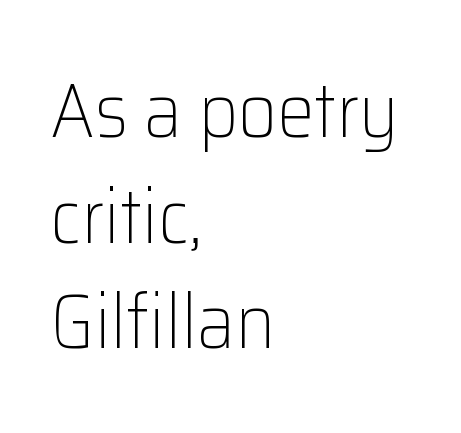
Check under the words: just untouched page. Note the varied advance widths — an 'i' is clearly narrower than an 'm'. Words appear dense and cohesive because spacing is normal. The characters display no serif detailing; their extremities are plain. This is the regular roman posture of the typeface. The passage is arranged the way most books set body copy — flush left.
